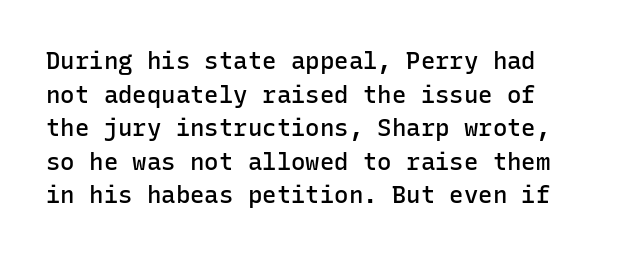
Here the glyphs are tracked normally, forming tight word shapes. If you measured baseline to baseline, you'd find a middling distance. Summary of weight: moderately heavy, a semibold. Glance below the letters and you will spot only blank space. The typography opts for an upright posture over an oblique one.
